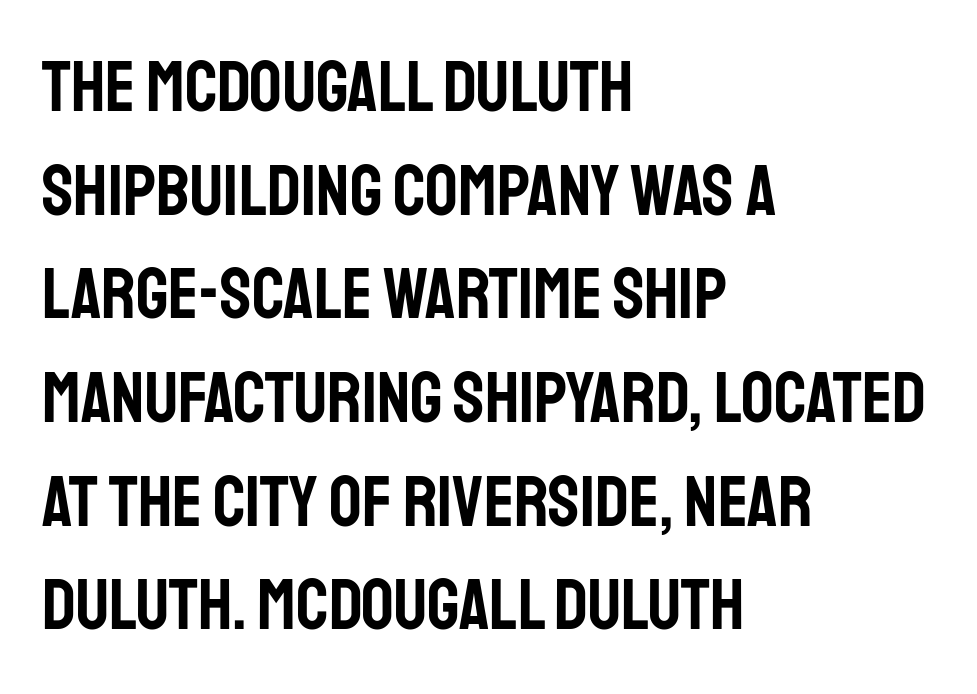
Vertical spacing — default. Posture: straight, roman, zero tilt. Honestly, the letter spacing is just normal — you wouldn't notice it. Honestly, there is no underline to notice here at all.
